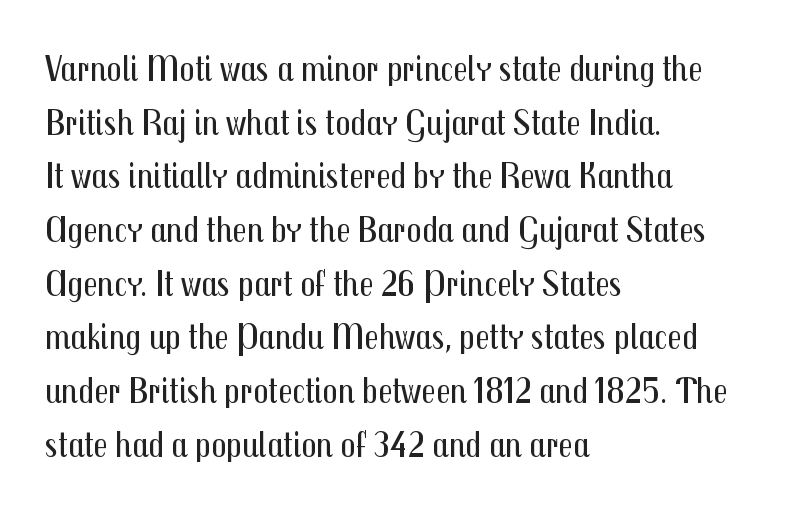
Q: Is the text bold? A: No.
Q: Is the text italic (slanted)? A: No, it is upright.
Q: Is the typeface a serif or a sans-serif typeface? A: Sans-serif.
Q: Is the text underlined? A: No.
Q: How is the paragraph aligned? A: Left-aligned.
Q: Is the spacing between letters normal or unusually wide? A: Normal.
Q: Is the spacing between lines tight, normal or loose? A: Normal.
Q: Width (condensed, normal, or wide)? A: Condensed.
Q: Stroke contrast? A: Medium.
Q: x-height? A: Medium.
Q: Monospaced? A: No.
